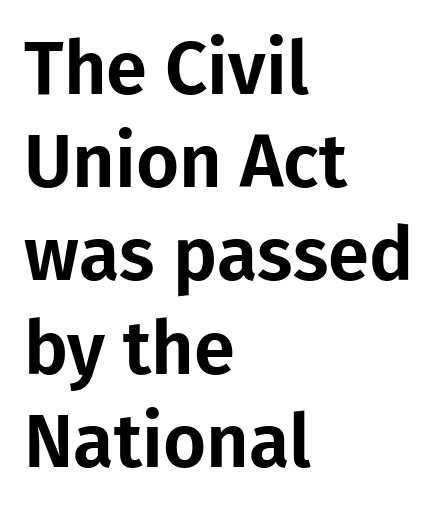
Q: Is the text italic (slanted)? A: No, it is upright.
Q: Is the typeface a serif or a sans-serif typeface? A: Sans-serif.
Q: Is the text underlined? A: No.
Q: How is the paragraph aligned? A: Left-aligned.
Q: Is the spacing between letters normal or unusually wide? A: Normal.
Q: Is the spacing between lines tight, normal or loose? A: Normal.
Q: Width (condensed, normal, or wide)? A: Normal.
Q: Stroke contrast? A: Low.
Q: x-height? A: Medium.
Q: Monospaced? A: No.
